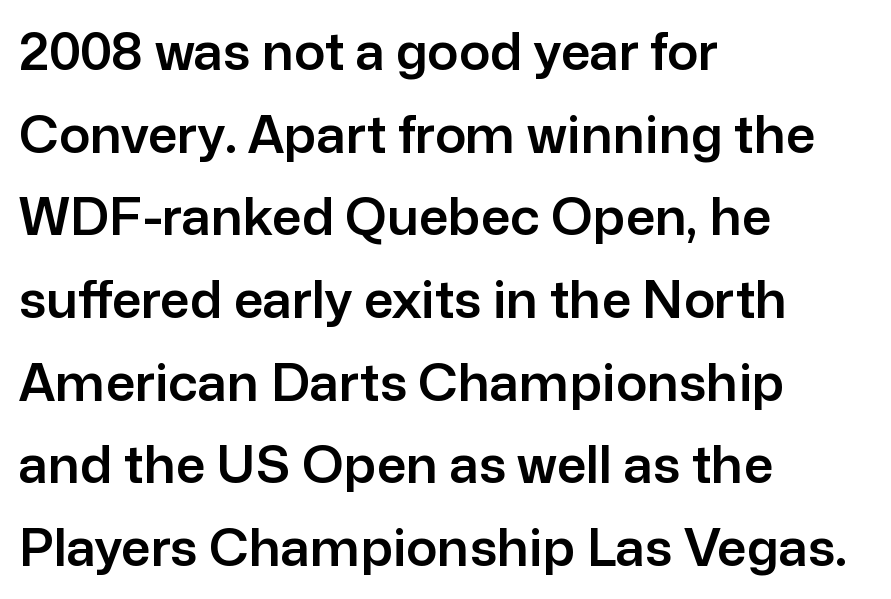
Q: Is the text italic (slanted)? A: No, it is upright.
Q: Is the typeface a serif or a sans-serif typeface? A: Sans-serif.
Q: Is the text underlined? A: No.
Q: How is the paragraph aligned? A: Left-aligned.
Q: Is the spacing between letters normal or unusually wide? A: Normal.
Q: Is the spacing between lines tight, normal or loose? A: Normal.
Q: Width (condensed, normal, or wide)? A: Normal.
Q: Stroke contrast? A: Low.
Q: x-height? A: Medium.
Q: Monospaced? A: No.
